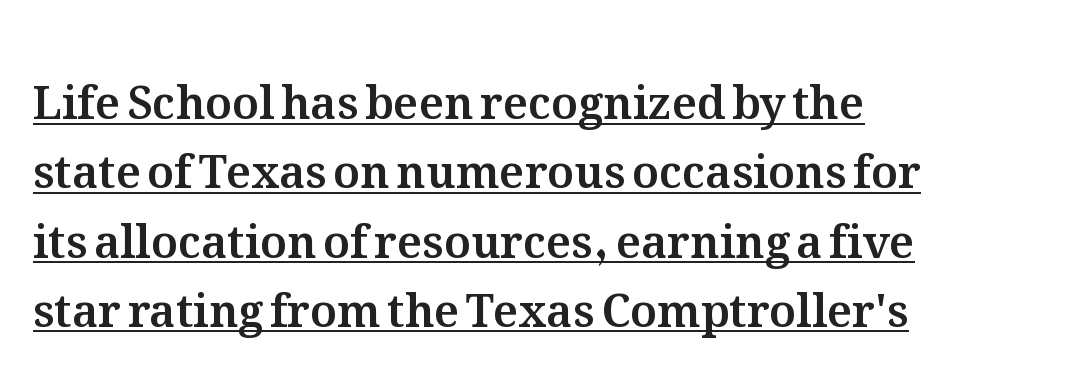
What stands out about the letter spacing? Nothing — it is the standard amount. Whoever set this chose a conventional vertical rhythm. The letters advance in unequal steps, a hallmark of proportional type. Notice how the stems are strictly vertical — no italics here.
